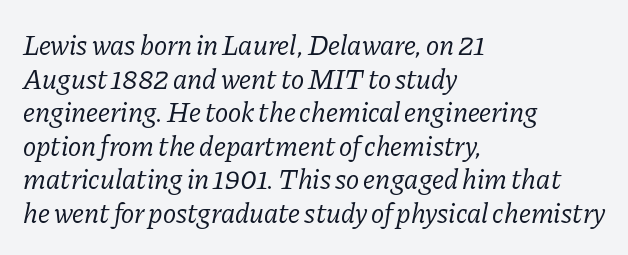
The image shows 28 px regular-weight serif type, italic (leaning right); set left-aligned, line spacing 1.2x, normal letter spacing, not underlined; low stroke contrast and a medium x-height.
